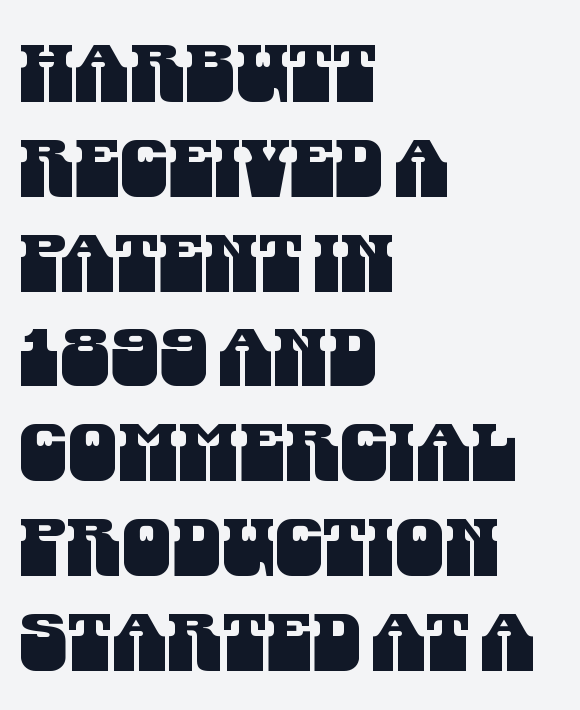
Q: Is the typeface a serif or a sans-serif typeface? A: Sans-serif.
Q: Is the text underlined? A: No.
Q: How is the paragraph aligned? A: Left-aligned.
Q: Is the spacing between letters normal or unusually wide? A: Normal.
Q: Width (condensed, normal, or wide)? A: Condensed.
Q: Stroke contrast? A: Medium.
Q: x-height? A: Large.
Q: Monospaced? A: No.
